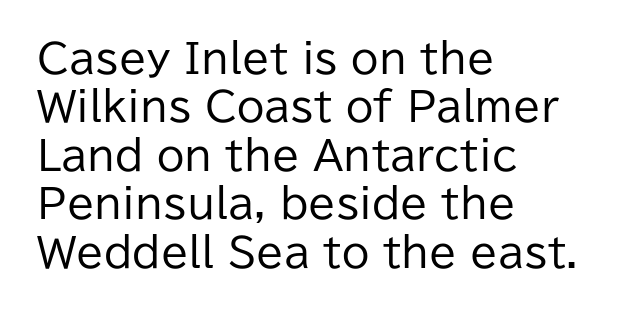
The specimen omits any rule beneath the text block's lines. Quick note: not italic, upright. Teacher's note: observe the even left margin — that is flush-left alignment. You can tell from the bare stems that sans-serif type was used. Character widths vary here, with narrow letters taking less room than wide ones.
